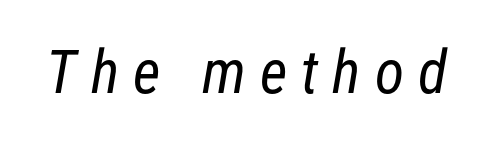
The face used here is proportionally spaced, like ordinary book or web type. The zone under the glyphs is completely vacant. The tracking reads as deliberately expanded to a designer's eye. Weight: not bold — regular or lighter.
